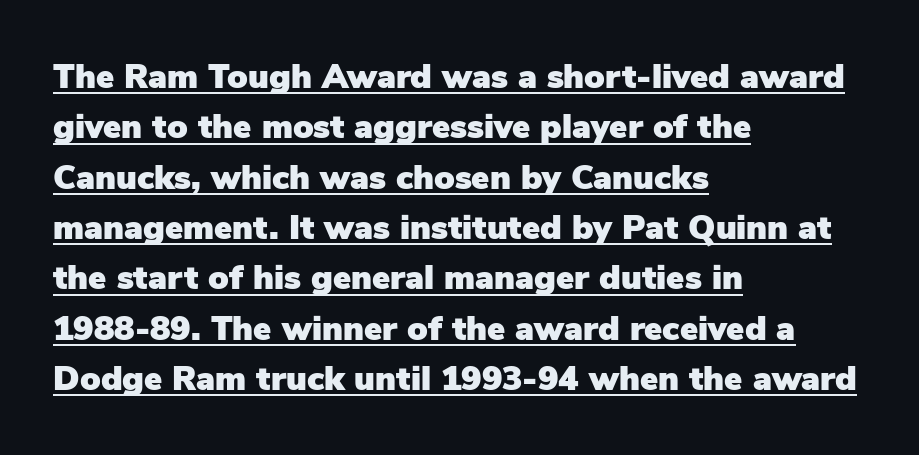
Q: Is the text italic (slanted)? A: No, it is upright.
Q: Is the typeface a serif or a sans-serif typeface? A: Sans-serif.
Q: Is the text underlined? A: Yes.
Q: How is the paragraph aligned? A: Left-aligned.
Q: Is the spacing between letters normal or unusually wide? A: Normal.
Q: Is the spacing between lines tight, normal or loose? A: Normal.
Q: Width (condensed, normal, or wide)? A: Normal.
Q: Stroke contrast? A: Low.
Q: x-height? A: Medium.
Q: Monospaced? A: No.
